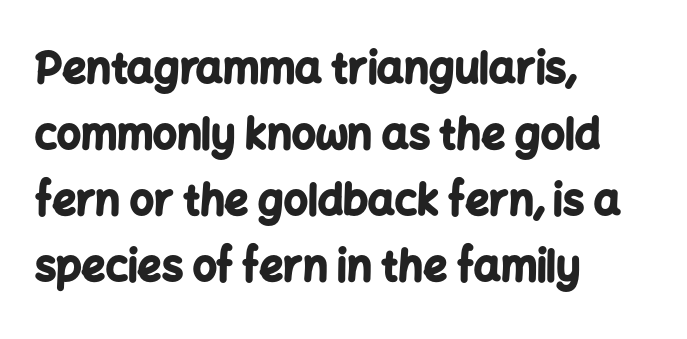
The glyphs are unaccompanied by any horizontal stroke below them. Look at the bottom of the vertical strokes: they stop flat, with no serifs. Italic? Not at all — the glyphs are vertical. How are the letters spaced? Ordinarily, with no added tracking. These words are printed bold, with thick strokes throughout.
